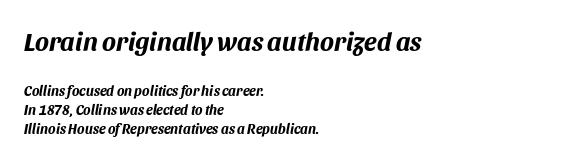
Q: Is the text bold? A: Yes.
Q: Is the text italic (slanted)? A: Yes, it leans right by about 11 degrees.
Q: Is the text underlined? A: No.
Q: How is the paragraph aligned? A: Left-aligned.
Q: Is the spacing between letters normal or unusually wide? A: Normal.
Q: Is the spacing between lines tight, normal or loose? A: Normal.
Q: Which block of text is set in a larger size, the first (top) or the second (bottom)? A: The first (top) one.
